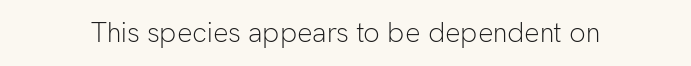
{"italic": "no", "bold": "no", "underline": "no", "letter_spacing": "normal", "letter_spacing_em": 0.0, "glyph_px": 27}
